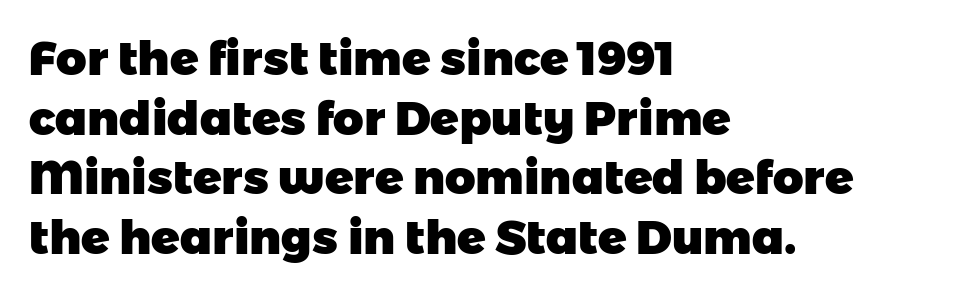
Is this a sans? Yes — the strokes have no serifs. Its strokes are broad and dark, the hallmark of bold type. Students, note that the glyphs here touch the page at normal intervals. This sample has the flowing, uneven cadence of proportional lettering. How would I describe the line gaps? Plain and ordinary.
